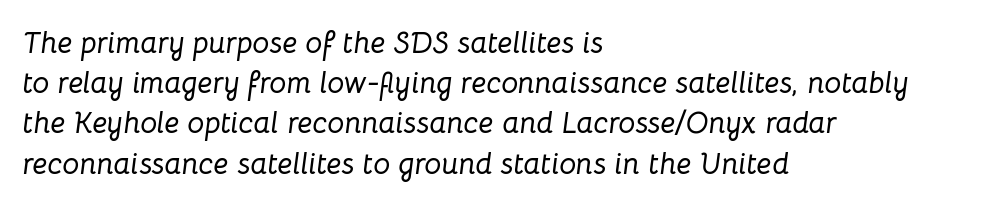
Q: Is the text italic (slanted)? A: Yes, it leans right by about 8 degrees.
Q: Is the text underlined? A: No.
Q: How is the paragraph aligned? A: Left-aligned.
Q: Is the spacing between letters normal or unusually wide? A: Normal.
Q: Is the spacing between lines tight, normal or loose? A: Normal.
Q: Width (condensed, normal, or wide)? A: Normal.
Q: Stroke contrast? A: Low.
Q: x-height? A: Medium.
Q: Monospaced? A: No.
